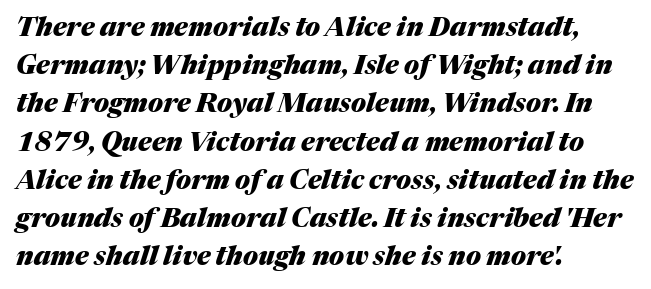
The compositor pushed each line to the left boundary. Leading: standard. Its strokes are broad and dark, the hallmark of bold type. The horizontal fit of the characters is conventional and even. The typography opts for an oblique posture over an upright one.
